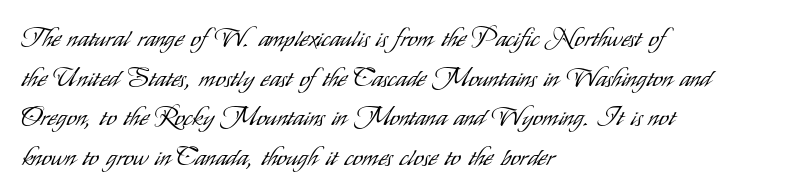
The image shows 25 px text type; set left-aligned, normal line spacing (1.59x), normal letter spacing, not underlined.
